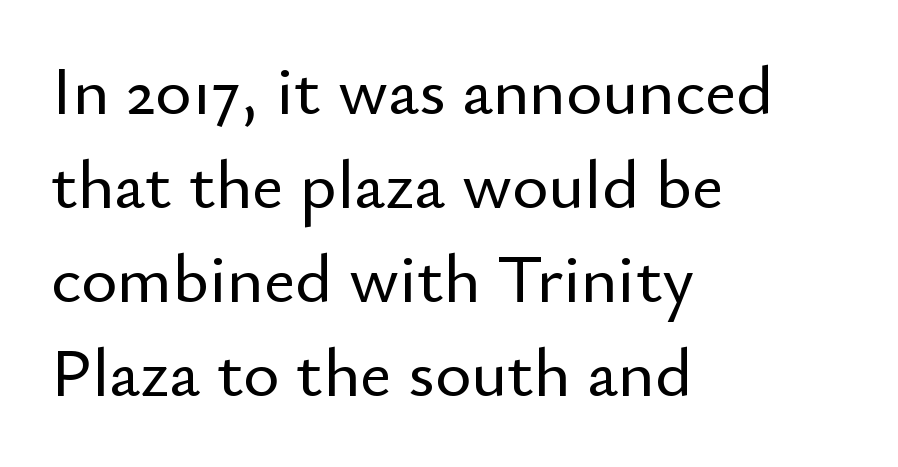
Default kerning and tracking; the words read as compact shapes. This sample has the flowing, uneven cadence of proportional lettering. Examine the stroke ends and you'll find no serifs. Teacher's note: observe the even left margin — that is flush-left alignment. This sample uses an upright cut, with every glyph sitting square on the baseline.
